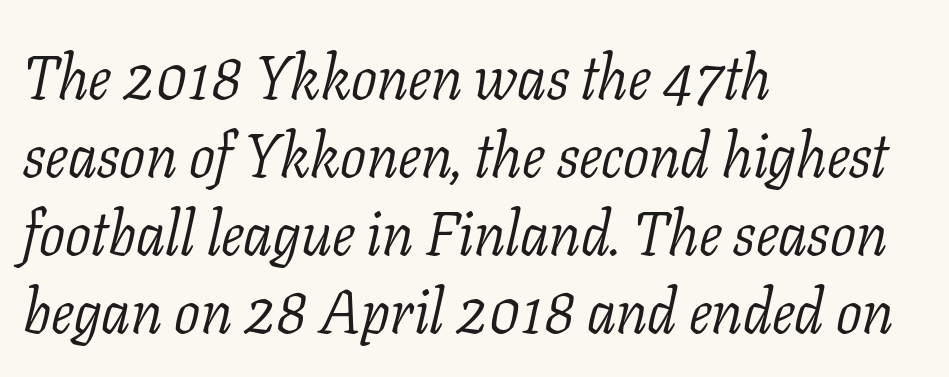
{"serif": "yes", "italic": "yes", "lean": "right", "slant_degrees": 11, "bold": "no", "weight": "light", "width": "normal", "stroke_contrast": "low", "x_height": "medium", "monospaced": "no", "underline": "no", "align": "left", "line_spacing": "normal", "line_spacing_ratio": 1.28, "letter_spacing": "normal", "letter_spacing_em": 0.0, "glyph_px": 61}
